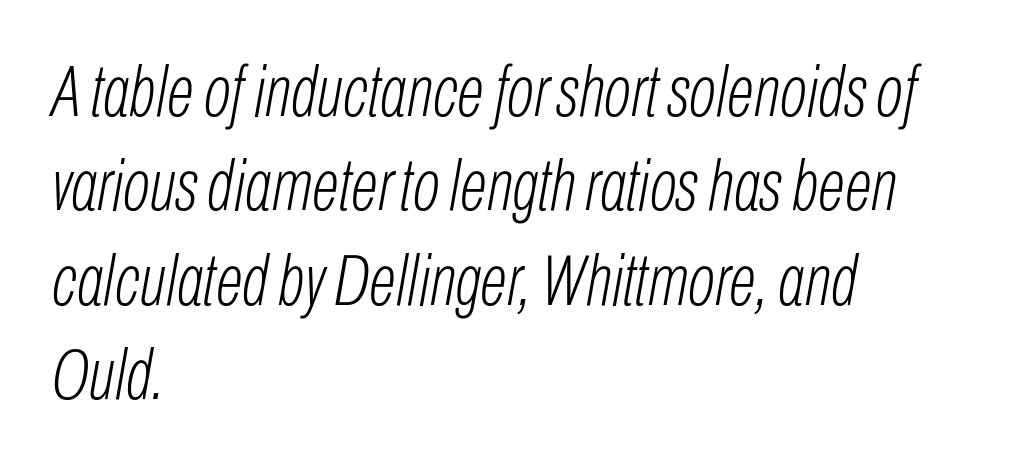
Q: Is the text bold? A: No.
Q: Is the text italic (slanted)? A: Yes, it leans right by about 10 degrees.
Q: Is the text underlined? A: No.
Q: How is the paragraph aligned? A: Left-aligned.
Q: Is the spacing between letters normal or unusually wide? A: Normal.
Q: Is the spacing between lines tight, normal or loose? A: Normal.
Q: Width (condensed, normal, or wide)? A: Condensed.
Q: Stroke contrast? A: Low.
Q: x-height? A: Medium.
Q: Monospaced? A: No.
